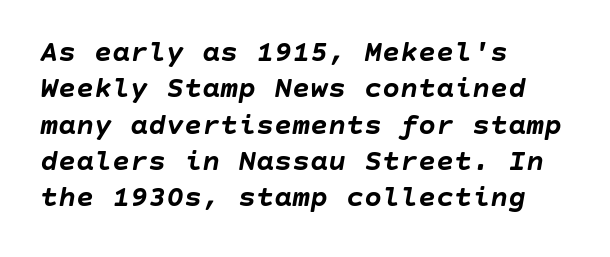
{"italic": "yes", "lean": "right", "slant_degrees": 10, "bold": "yes", "weight": "semibold", "width": "normal", "stroke_contrast": "low", "x_height": "large", "underline": "no", "align": "left", "line_spacing_ratio": 1.21, "letter_spacing": "normal", "letter_spacing_em": 0.0, "glyph_px": 30}
